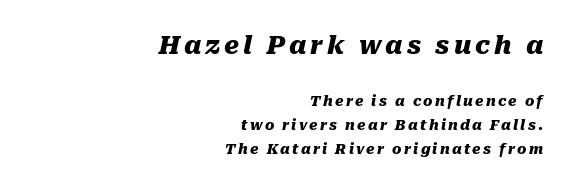
Q: Is the text bold? A: Yes.
Q: Is the text italic (slanted)? A: Yes, it leans right by about 10 degrees.
Q: Is the text underlined? A: No.
Q: How is the paragraph aligned? A: Right-aligned.
Q: Which block of text is set in a larger size, the first (top) or the second (bottom)? A: The first (top) one.
